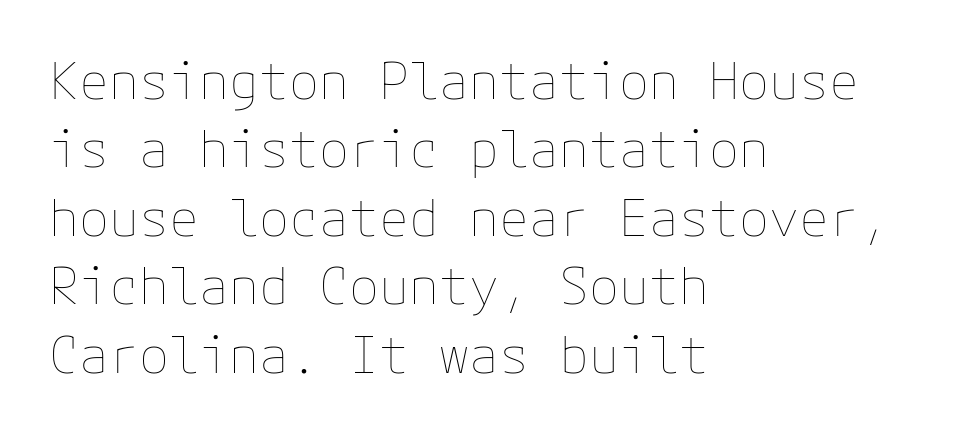
Q: Is the text bold? A: No.
Q: Is the text italic (slanted)? A: No, it is upright.
Q: Is the text underlined? A: No.
Q: How is the paragraph aligned? A: Left-aligned.
Q: Is the spacing between letters normal or unusually wide? A: Normal.
Q: Is the spacing between lines tight, normal or loose? A: Normal.
Q: Width (condensed, normal, or wide)? A: Normal.
Q: Stroke contrast? A: Low.
Q: x-height? A: Medium.
